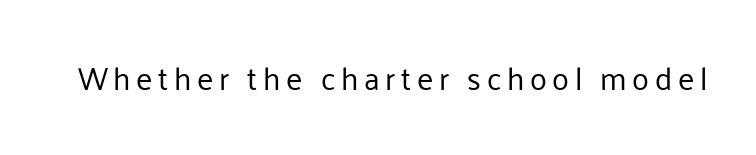
Q: Is the text bold? A: No.
Q: Is the text italic (slanted)? A: No, it is upright.
Q: Is the typeface a serif or a sans-serif typeface? A: Sans-serif.
Q: Is the text underlined? A: No.
Q: Width (condensed, normal, or wide)? A: Normal.
Q: Stroke contrast? A: Low.
Q: x-height? A: Medium.
Q: Monospaced? A: No.
